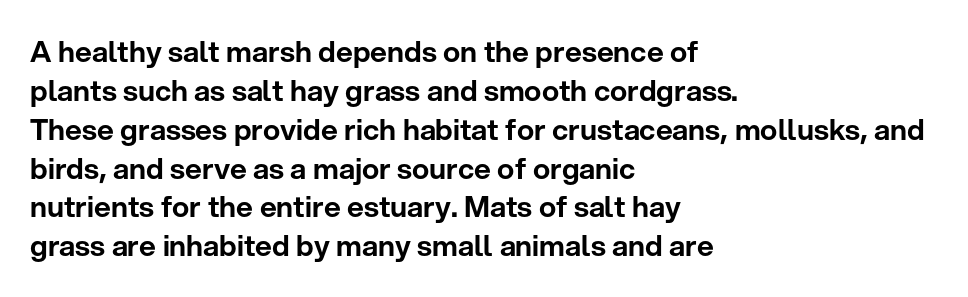
Q: Is the text italic (slanted)? A: No, it is upright.
Q: Is the typeface a serif or a sans-serif typeface? A: Sans-serif.
Q: Is the text underlined? A: No.
Q: How is the paragraph aligned? A: Left-aligned.
Q: Is the spacing between letters normal or unusually wide? A: Normal.
Q: Is the spacing between lines tight, normal or loose? A: Normal.
Q: Width (condensed, normal, or wide)? A: Normal.
Q: Stroke contrast? A: Low.
Q: x-height? A: Medium.
Q: Monospaced? A: No.
